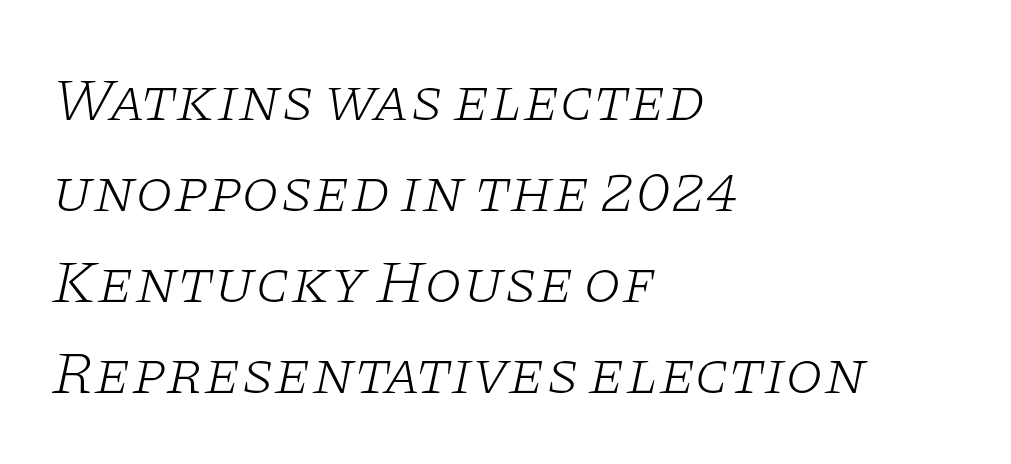
Here the designer chose a conventional face with non-uniform glyph widths. These lines sit exactly where default settings would place them. Observe the lean: these are italic letterforms. Check the space under the baseline: it is left empty. Is this a sans? No — the strokes have serifs. Is the type heavy? It reads as light-to-regular instead.
